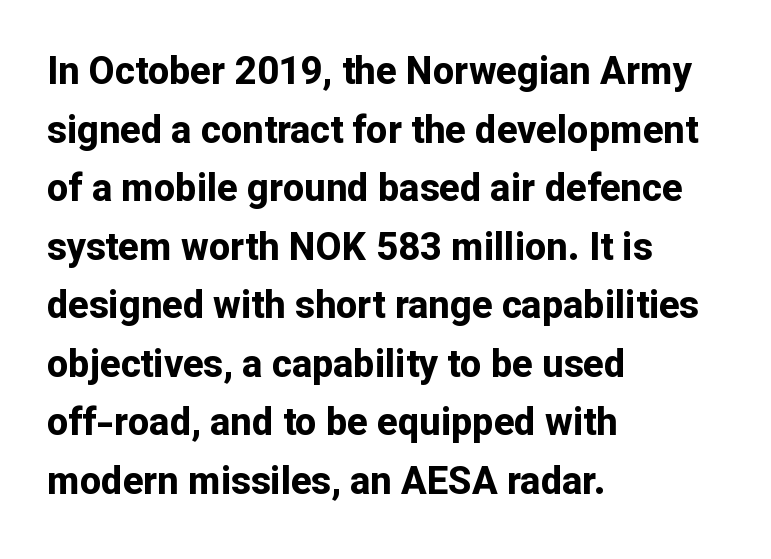
Q: Is the text bold? A: Yes.
Q: Is the text italic (slanted)? A: No, it is upright.
Q: Is the typeface a serif or a sans-serif typeface? A: Sans-serif.
Q: Is the text underlined? A: No.
Q: How is the paragraph aligned? A: Left-aligned.
Q: Is the spacing between letters normal or unusually wide? A: Normal.
Q: Is the spacing between lines tight, normal or loose? A: Normal.
Q: Width (condensed, normal, or wide)? A: Normal.
Q: Stroke contrast? A: Low.
Q: x-height? A: Medium.
Q: Monospaced? A: No.
